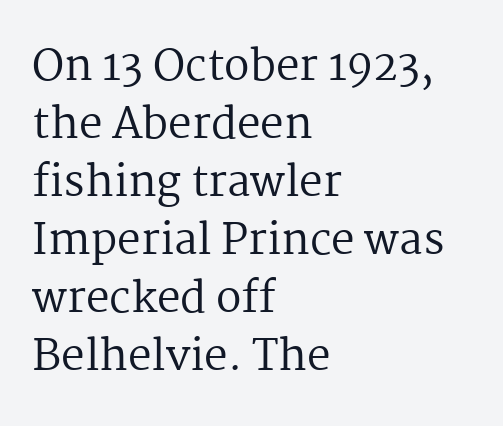
{"serif": "yes", "italic": "no", "bold": "no", "weight": "regular", "width": "normal", "stroke_contrast": "medium", "x_height": "medium", "monospaced": "no", "underline": "no", "align": "left", "line_spacing": "normal", "line_spacing_ratio": 1.38, "letter_spacing": "normal", "letter_spacing_em": 0.0, "glyph_px": 42}
